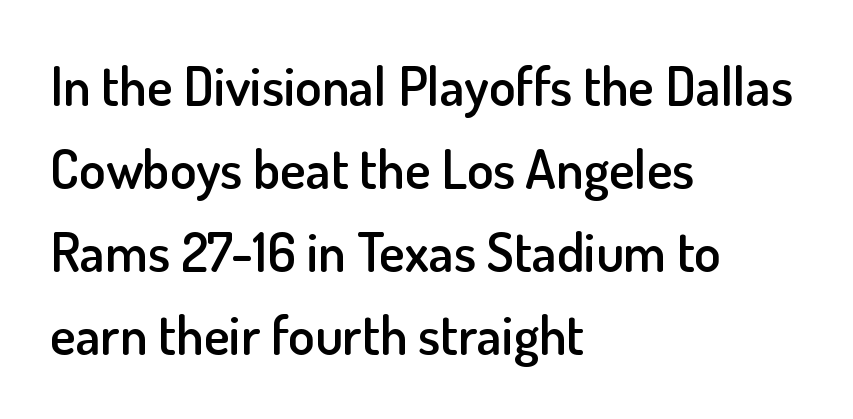
Q: Is the text bold? A: Semi-bold.
Q: Is the text italic (slanted)? A: No, it is upright.
Q: Is the typeface a serif or a sans-serif typeface? A: Sans-serif.
Q: Is the text underlined? A: No.
Q: How is the paragraph aligned? A: Left-aligned.
Q: Is the spacing between letters normal or unusually wide? A: Normal.
Q: Is the spacing between lines tight, normal or loose? A: Normal.
Q: Width (condensed, normal, or wide)? A: Normal.
Q: Stroke contrast? A: Low.
Q: x-height? A: Small.
Q: Monospaced? A: No.
